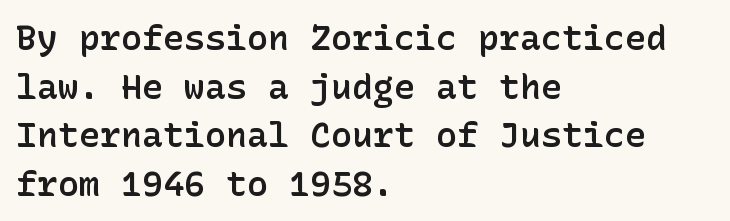
The characters display no serif detailing; their extremities are plain. The baseline area is clear. You could call the tracking neutral — neither tight nor loose. The paragraph has a hard left edge and a soft right edge.
